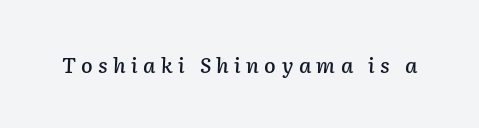
Q: Is the text italic (slanted)? A: Yes, it leans right by about 2 degrees.
Q: Is the text underlined? A: No.
Q: Is the spacing between letters normal or unusually wide? A: Unusually wide.
